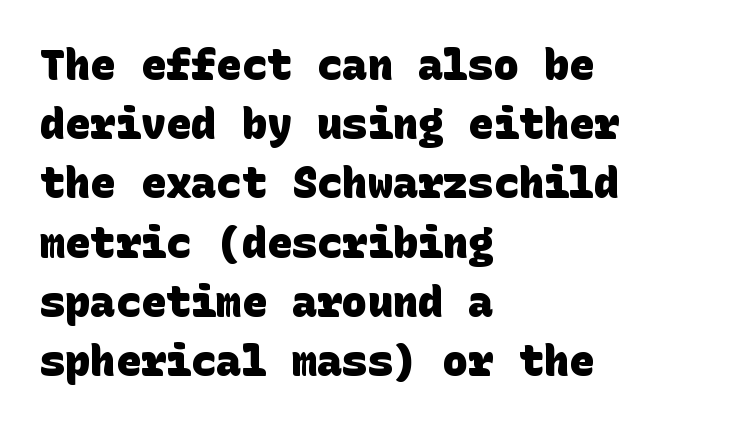
Q: Is the text bold? A: Yes.
Q: Is the typeface a serif or a sans-serif typeface? A: Sans-serif.
Q: Is the text underlined? A: No.
Q: How is the paragraph aligned? A: Left-aligned.
Q: Is the spacing between letters normal or unusually wide? A: Normal.
Q: Is the spacing between lines tight, normal or loose? A: Normal.
Q: Width (condensed, normal, or wide)? A: Normal.
Q: Stroke contrast? A: Low.
Q: x-height? A: Large.
